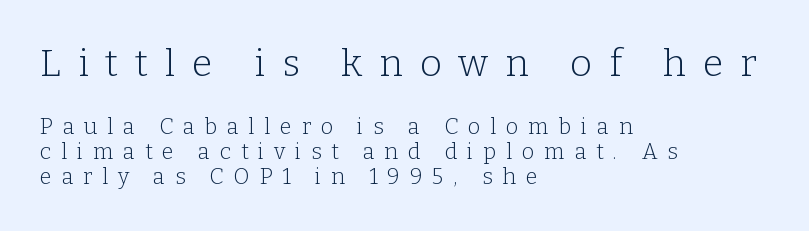
Is there much room between lines? No — they nearly touch. The string is rendered with underlining switched off. Visually, the top section dominates because its glyphs are scaled up. Leftover space on each line is placed entirely after the last word. The letters stand upright; this is a roman face. Weight class: somewhere from thin through regular.
